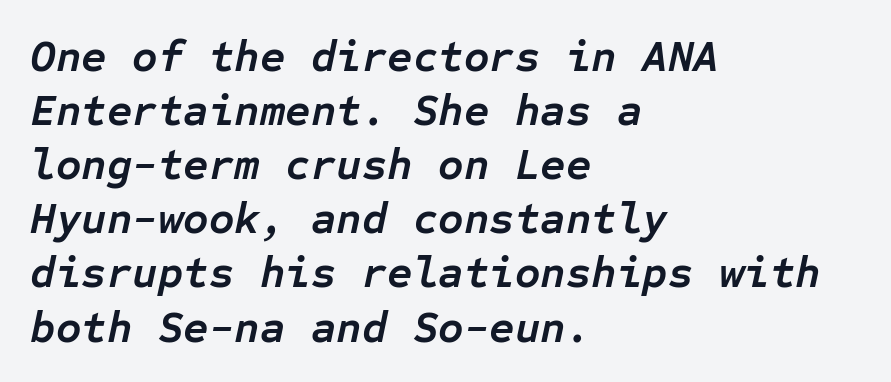
{"italic": "yes", "lean": "right", "slant_degrees": 12, "bold": "yes", "weight": "semibold", "width": "normal", "stroke_contrast": "low", "x_height": "medium", "monospaced": "yes", "underline": "no", "align": "left", "line_spacing_ratio": 1.23, "letter_spacing": "normal", "letter_spacing_em": 0.0, "glyph_px": 44}
